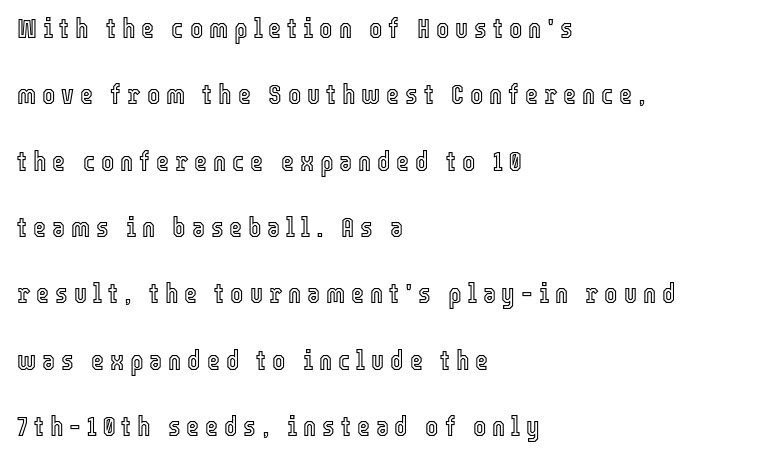
The image shows 28 px condensed type, upright; set left-aligned, loose line spacing (2.37x), unusually wide letter spacing (+0.21 em), not underlined; a medium x-height.
